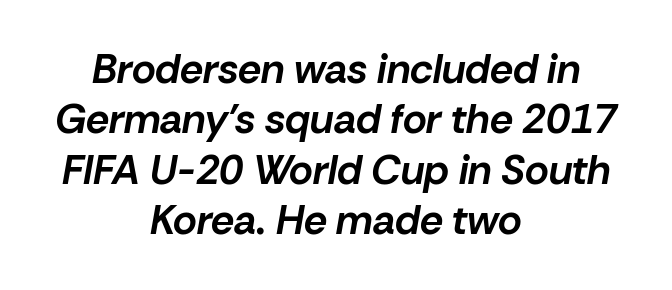
Q: Is the text bold? A: Yes.
Q: Is the text italic (slanted)? A: Yes, it leans right by about 10 degrees.
Q: Is the text underlined? A: No.
Q: How is the paragraph aligned? A: Centered.
Q: Is the spacing between letters normal or unusually wide? A: Normal.
Q: Width (condensed, normal, or wide)? A: Normal.
Q: Stroke contrast? A: Low.
Q: x-height? A: Medium.
Q: Monospaced? A: No.
